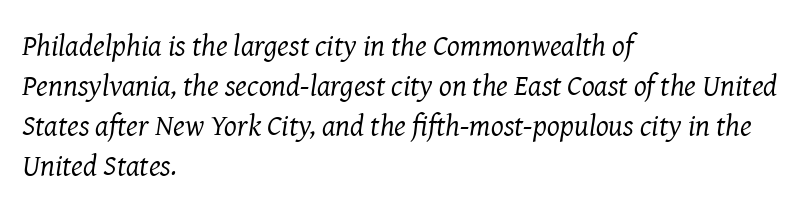
The vertical gap from one line to the next is medium. Tracking here is standard; glyphs follow each other at the usual distance. Nobody drew a line under any word here. A quiet, ordinary-to-light weight characterises the typeface. Line starts are locked; line ends wander. Spacing verdict: proportional, widths tailored to each character.
